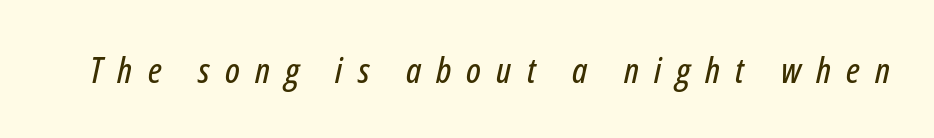
Tall strokes in this sample are angled rather than plumb. The rendering uses natural spacing where letterforms have individual widths. The space directly below the letters is spotless. The tracking reads as deliberately expanded to a designer's eye.
